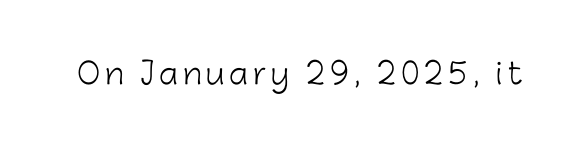
The image shows 29 px light sans-serif type, upright; set not underlined; low stroke contrast and a medium x-height.
